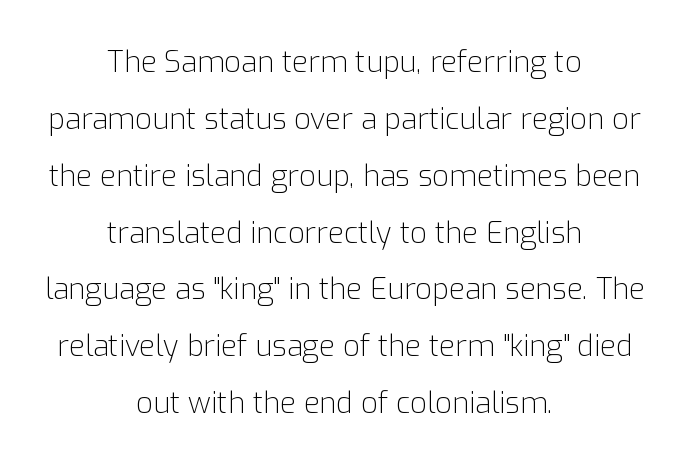
The foot of each line stays bare and open. The typography opts for an upright posture over an oblique one. The type family on display is of the sans-serif kind. If you measured baseline to baseline, you'd find a long distance. Nobody touched the tracking dial on this one.
